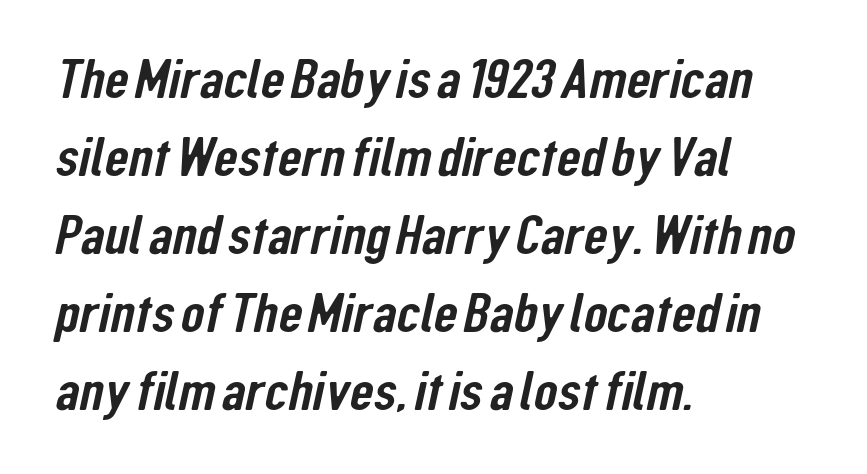
{"serif": "no", "width": "condensed", "stroke_contrast": "low", "x_height": "medium", "monospaced": "no", "underline": "no", "align": "left", "line_spacing": "normal", "line_spacing_ratio": 1.42, "letter_spacing": "normal", "letter_spacing_em": 0.0, "glyph_px": 55}
